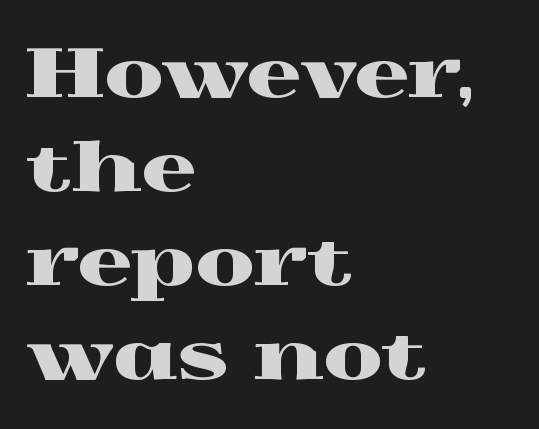
Note: serifs present on the glyphs. Any mark beneath the type? The region is blank. Posture: straight, roman, zero tilt. The line texture is even and compact thanks to regular tracking.
